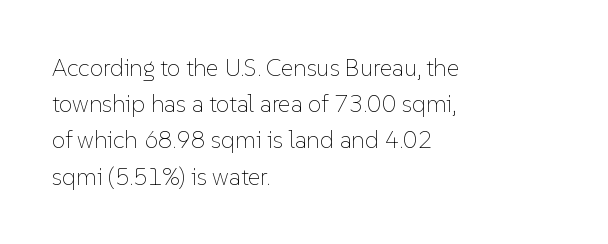
Default kerning and tracking; the words read as compact shapes. Tall strokes in this sample are plumb rather than angled. This rendering uses left alignment, leaving the right contour irregular. Students, observe: this is what conventionally led text looks like. Each stroke keeps to a modest, everyday thickness or less. Honestly, there is no underline to notice here at all.
